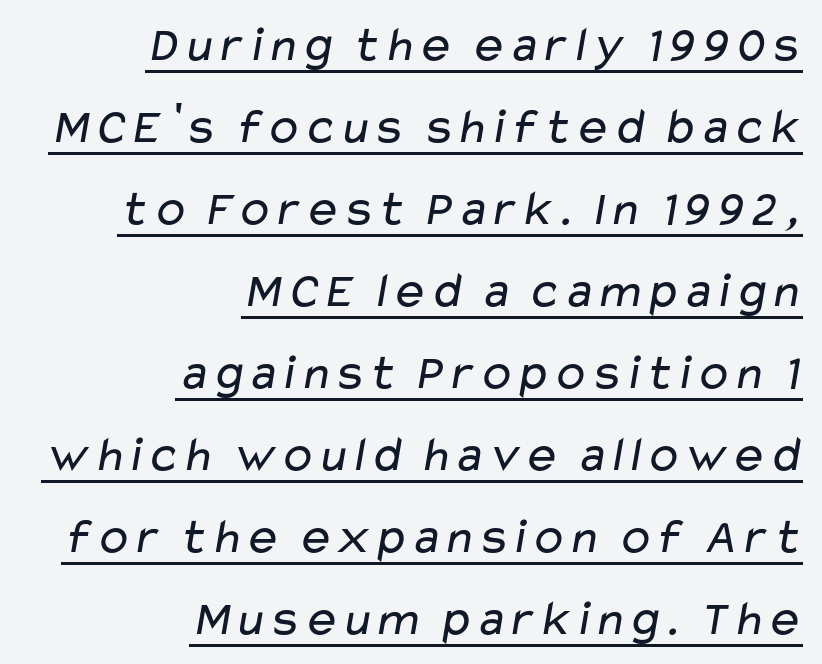
Q: Is the text bold? A: No.
Q: Is the typeface a serif or a sans-serif typeface? A: Sans-serif.
Q: Is the text underlined? A: Yes.
Q: How is the paragraph aligned? A: Right-aligned.
Q: Is the spacing between letters normal or unusually wide? A: Normal.
Q: Is the spacing between lines tight, normal or loose? A: Normal.
Q: Width (condensed, normal, or wide)? A: Wide.
Q: Stroke contrast? A: Low.
Q: x-height? A: Medium.
Q: Monospaced? A: No.
